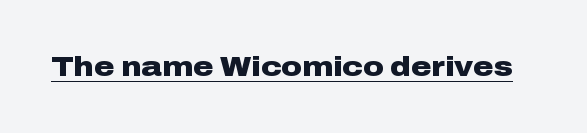
The image shows 28 px heavy, wide sans-serif type, upright; set normal letter spacing, underlined; low stroke contrast and a medium x-height.
